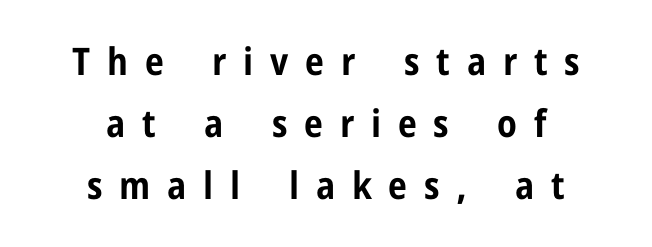
Q: Is the text bold? A: Yes.
Q: Is the text italic (slanted)? A: No, it is upright.
Q: Is the typeface a serif or a sans-serif typeface? A: Sans-serif.
Q: Is the text underlined? A: No.
Q: How is the paragraph aligned? A: Centered.
Q: Is the spacing between letters normal or unusually wide? A: Unusually wide.
Q: Is the spacing between lines tight, normal or loose? A: Normal.
Q: Width (condensed, normal, or wide)? A: Condensed.
Q: Stroke contrast? A: Low.
Q: x-height? A: Medium.
Q: Monospaced? A: No.
